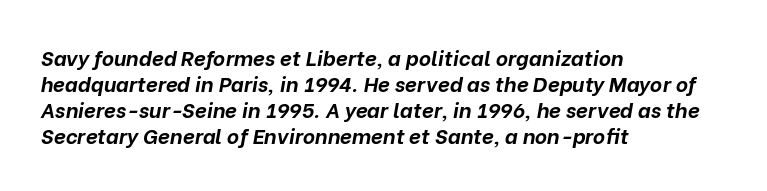
Q: Is the text bold? A: Yes.
Q: Is the text italic (slanted)? A: Yes, it leans right by about 10 degrees.
Q: Is the text underlined? A: No.
Q: How is the paragraph aligned? A: Left-aligned.
Q: Is the spacing between letters normal or unusually wide? A: Normal.
